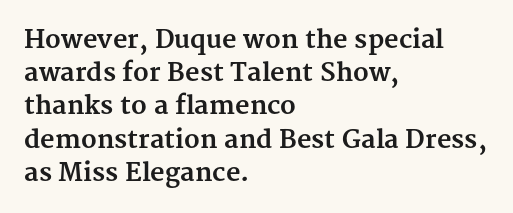
One-word summary of the alignment: left. Compared with an ordinary text face, these strokes are far heavier — a full bold. Interline gaps are of average width in this sample. Letter spacing: default. The baseline area is clear. The letters stand upright; this is a roman face.
